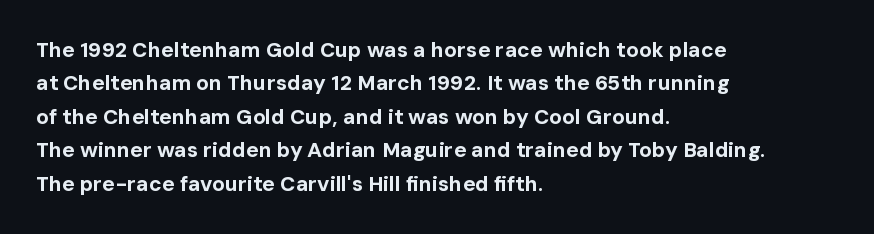
Q: Is the text bold? A: Yes.
Q: Is the text italic (slanted)? A: No, it is upright.
Q: Is the text underlined? A: No.
Q: How is the paragraph aligned? A: Left-aligned.
Q: Is the spacing between letters normal or unusually wide? A: Normal.
Q: Is the spacing between lines tight, normal or loose? A: Normal.
